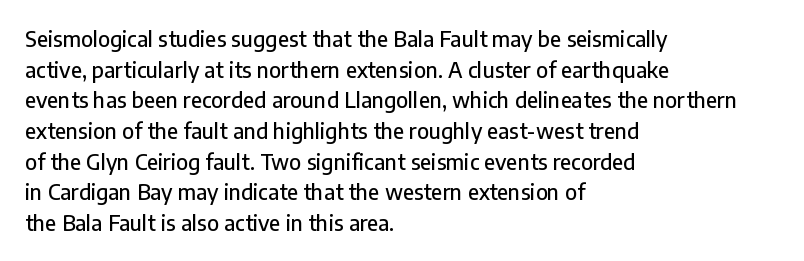
The image shows 21 px text type, upright; set left-aligned, normal line spacing (1.46x), normal letter spacing, not underlined.
